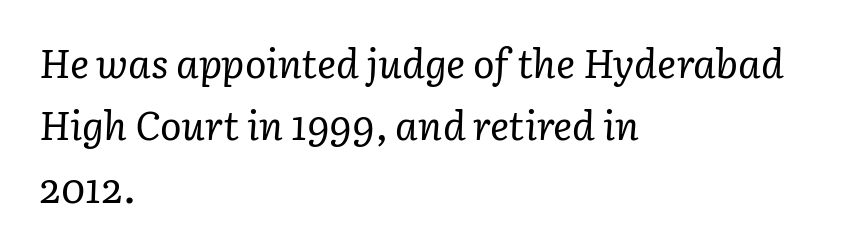
The image shows 40 px regular-weight serif type, italic (leaning right); set left-aligned, normal line spacing (1.56x), normal letter spacing, not underlined; low stroke contrast and a medium x-height.
